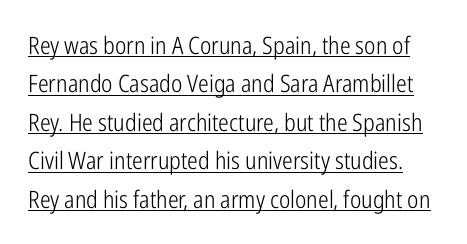
{"italic": "no", "bold": "no", "underline": "yes", "line_spacing": "normal", "line_spacing_ratio": 1.6, "letter_spacing": "normal", "letter_spacing_em": 0.0, "glyph_px": 24}
